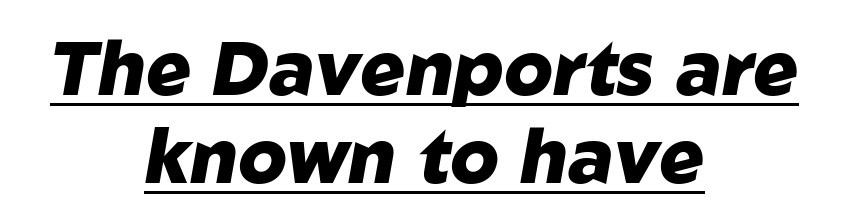
Q: Is the text bold? A: Yes.
Q: Is the text italic (slanted)? A: Yes, it leans right by about 10 degrees.
Q: Is the text underlined? A: Yes.
Q: How is the paragraph aligned? A: Centered.
Q: Is the spacing between letters normal or unusually wide? A: Normal.
Q: Width (condensed, normal, or wide)? A: Normal.
Q: Stroke contrast? A: Low.
Q: x-height? A: Medium.
Q: Monospaced? A: No.
